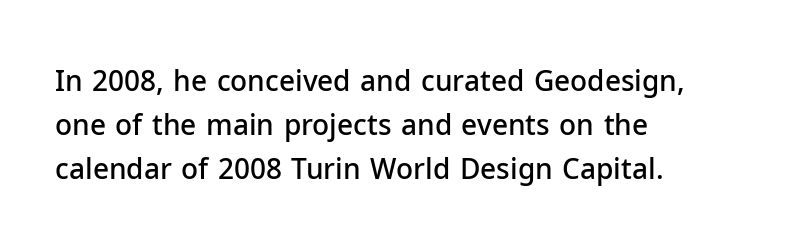
Q: Is the text bold? A: Semi-bold.
Q: Is the text italic (slanted)? A: No, it is upright.
Q: Is the typeface a serif or a sans-serif typeface? A: Sans-serif.
Q: Is the text underlined? A: No.
Q: How is the paragraph aligned? A: Left-aligned.
Q: Is the spacing between letters normal or unusually wide? A: Normal.
Q: Is the spacing between lines tight, normal or loose? A: Normal.
Q: Width (condensed, normal, or wide)? A: Normal.
Q: Stroke contrast? A: Low.
Q: x-height? A: Medium.
Q: Monospaced? A: No.
